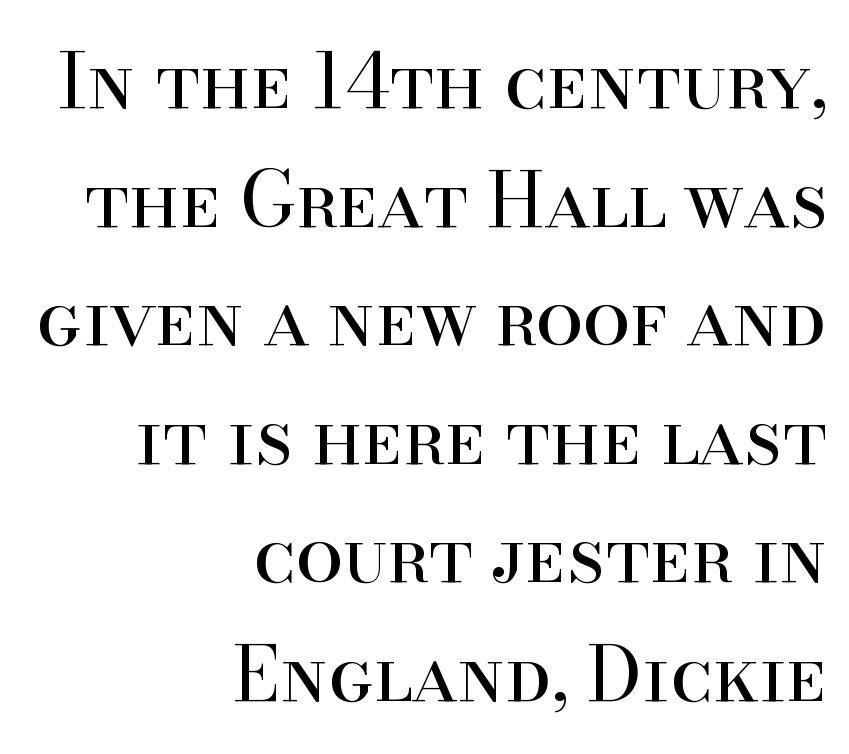
The image shows 76 px regular-weight serif type, upright; set right-aligned, normal line spacing (1.56x), normal letter spacing, not underlined; high stroke contrast and a small x-height.
